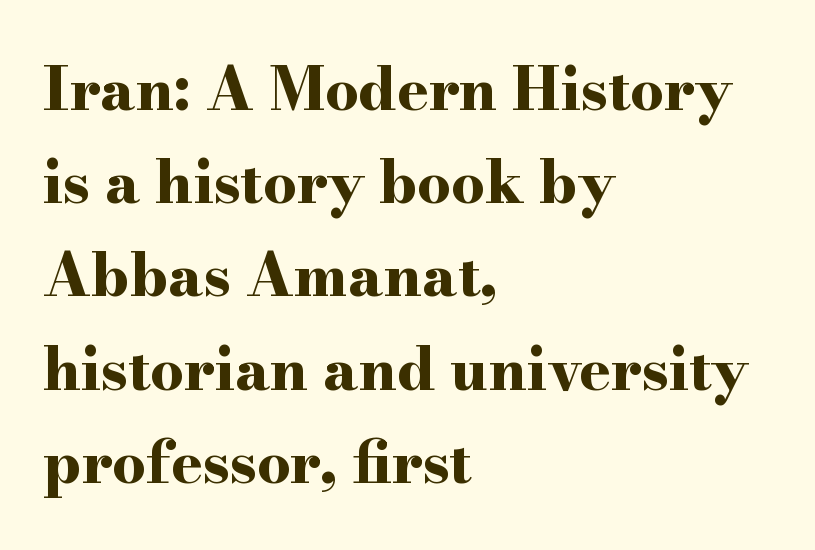
Q: Is the text bold? A: Yes.
Q: Is the text italic (slanted)? A: No, it is upright.
Q: Is the typeface a serif or a sans-serif typeface? A: Serif.
Q: Is the text underlined? A: No.
Q: How is the paragraph aligned? A: Left-aligned.
Q: Is the spacing between letters normal or unusually wide? A: Normal.
Q: Is the spacing between lines tight, normal or loose? A: Normal.
Q: Width (condensed, normal, or wide)? A: Wide.
Q: Stroke contrast? A: High.
Q: x-height? A: Small.
Q: Monospaced? A: No.
